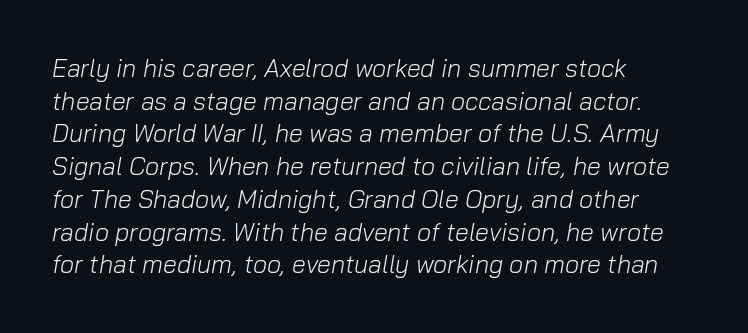
The image shows 25 px text type, italic (leaning right); set left-aligned, normal line spacing (1.31x), normal letter spacing, not underlined.
